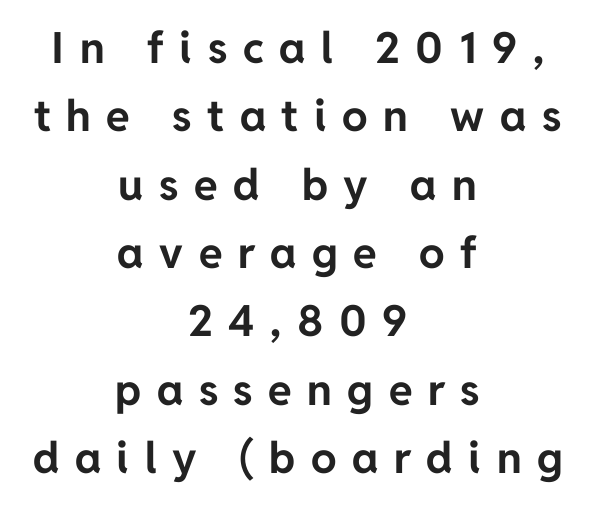
How heavy is the stroke? Heavy — this is a bold. A typesetter would call this leading conventional body-copy spacing. Honestly, there is no underline to notice here at all. A typesetter would call this heavily tracked-out type. Do the characters align in a grid? No, the font is proportional. A typesetter would mark this as roman, not italic.
